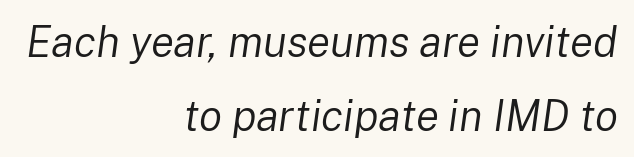
{"italic": "yes", "lean": "right", "slant_degrees": 8, "bold": "no", "weight": "regular", "width": "normal", "stroke_contrast": "low", "x_height": "medium", "monospaced": "no", "underline": "no", "align": "right", "line_spacing_ratio": 1.72, "letter_spacing": "normal", "letter_spacing_em": 0.0, "glyph_px": 43}
